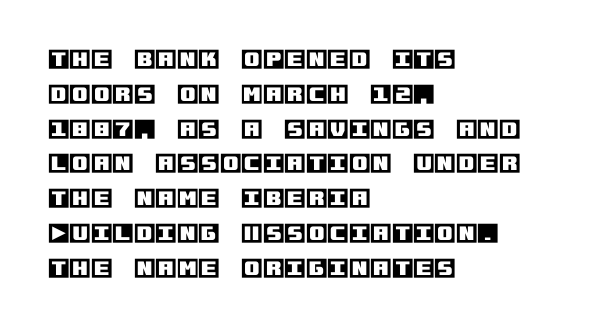
The image shows 22 px text type, upright; set left-aligned, normal line spacing (1.58x), normal letter spacing, not underlined.
